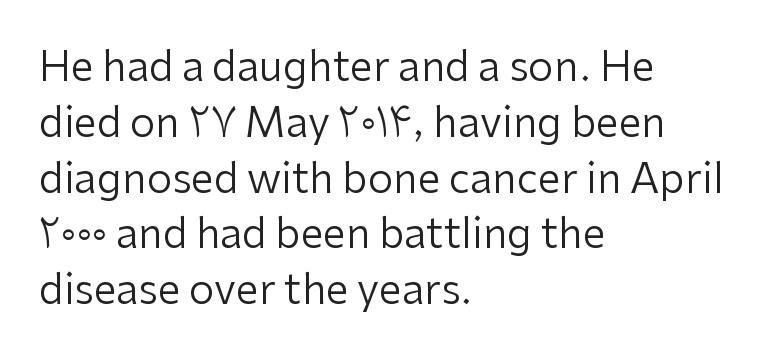
When letters stand straight like this, we call the style roman or upright. The letterforms sit at book weight or below. Note the varied advance widths — an 'i' is clearly narrower than an 'm'. The lines sit at an ordinary, default distance from one another.
